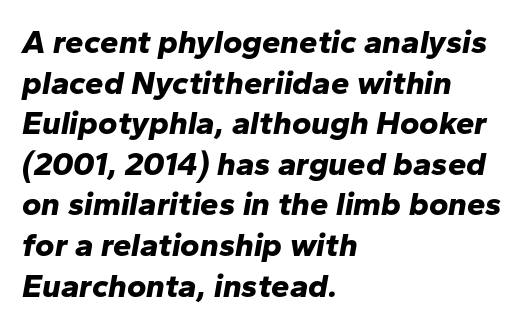
{"italic": "yes", "lean": "right", "slant_degrees": 10, "bold": "yes", "weight": "bold", "width": "normal", "stroke_contrast": "low", "x_height": "medium", "monospaced": "no", "underline": "no", "align": "left", "line_spacing_ratio": 1.23, "letter_spacing": "normal", "letter_spacing_em": 0.0, "glyph_px": 33}
